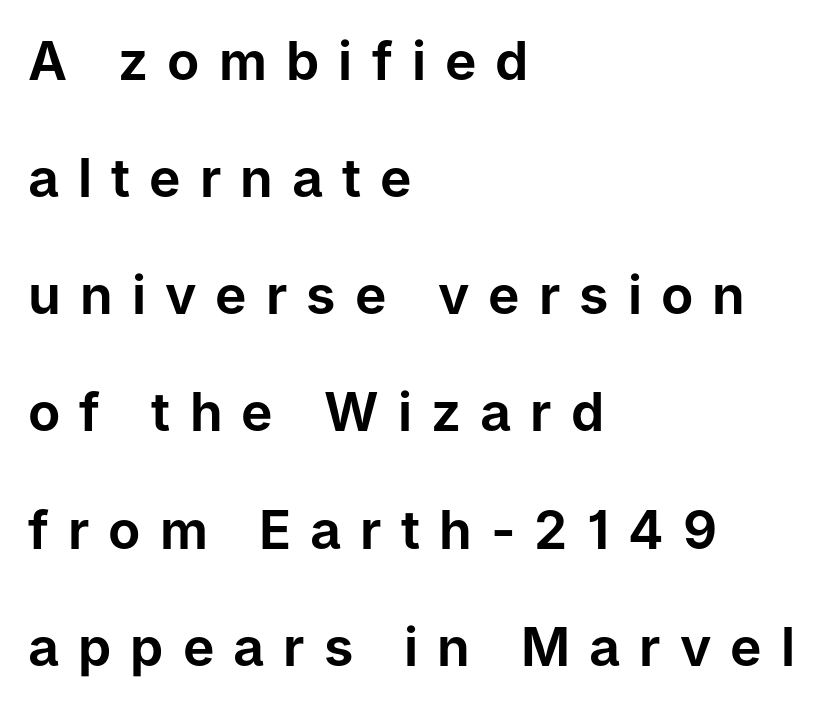
Think of a printed novel: that variable character pitch is what you see here. The face used here is rendered with a markedly widened letterfit. The designer dialed line spacing up above the default. Characters remain perfectly vertical along every line. A typesetter would label this face a sans. Words float on clear page, feet unadorned.
